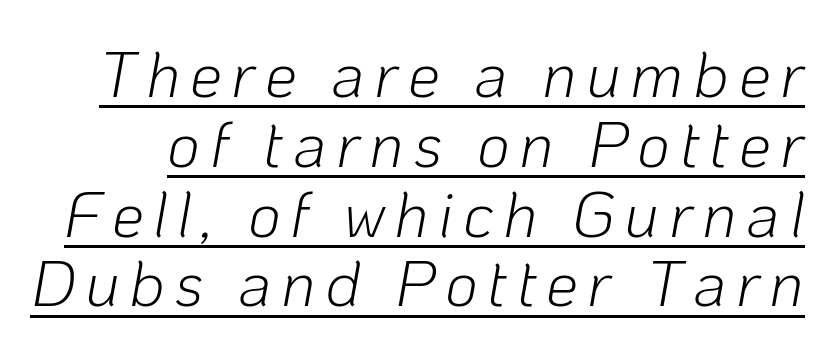
Q: Is the text bold? A: No.
Q: Is the text italic (slanted)? A: Yes, it leans right by about 10 degrees.
Q: Is the text underlined? A: Yes.
Q: Is the spacing between lines tight, normal or loose? A: Tight.
Q: Width (condensed, normal, or wide)? A: Normal.
Q: Stroke contrast? A: Low.
Q: x-height? A: Medium.
Q: Monospaced? A: No.
